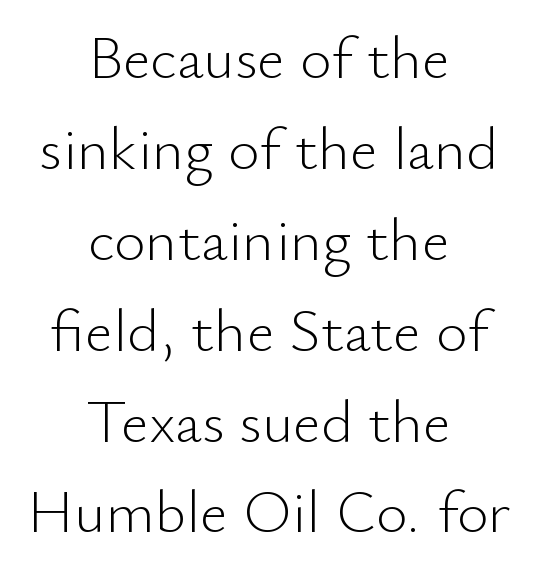
Q: Is the text bold? A: No.
Q: Is the text italic (slanted)? A: No, it is upright.
Q: Is the typeface a serif or a sans-serif typeface? A: Sans-serif.
Q: Is the text underlined? A: No.
Q: How is the paragraph aligned? A: Centered.
Q: Is the spacing between letters normal or unusually wide? A: Normal.
Q: Is the spacing between lines tight, normal or loose? A: Normal.
Q: Width (condensed, normal, or wide)? A: Normal.
Q: Stroke contrast? A: Low.
Q: x-height? A: Small.
Q: Monospaced? A: No.
